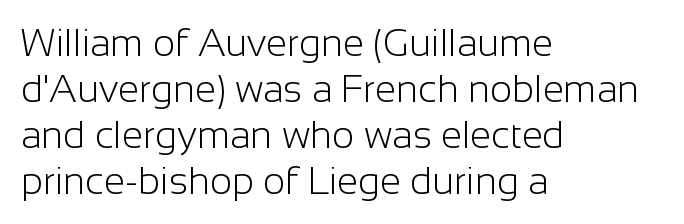
Q: Is the text bold? A: No.
Q: Is the text italic (slanted)? A: No, it is upright.
Q: Is the typeface a serif or a sans-serif typeface? A: Sans-serif.
Q: Is the text underlined? A: No.
Q: How is the paragraph aligned? A: Left-aligned.
Q: Is the spacing between letters normal or unusually wide? A: Normal.
Q: Width (condensed, normal, or wide)? A: Normal.
Q: Stroke contrast? A: Low.
Q: x-height? A: Medium.
Q: Monospaced? A: No.
